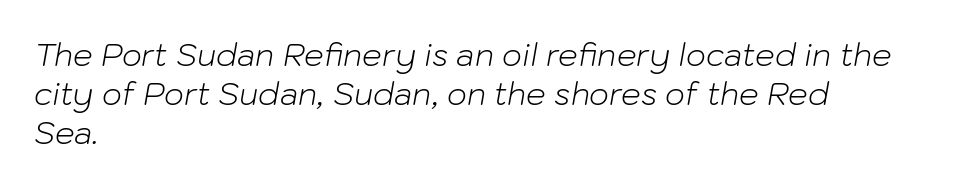
The image shows 31 px light type, italic (leaning right); set left-aligned, normal line spacing (1.26x), normal letter spacing, not underlined; low stroke contrast and a medium x-height.
